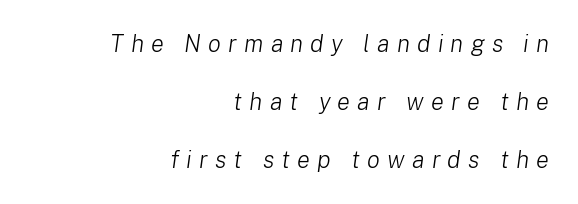
In terms of posture, this sample is oblique. Glyph-to-glyph distance is far greater than everyday printed text. The typesetter chose a ragged-left arrangement here. Stroke mass is kept to a normal reading level or below. Just letters on the line, the space beneath them empty. This block would shrink considerably if given ordinary leading; it's expanded now.
